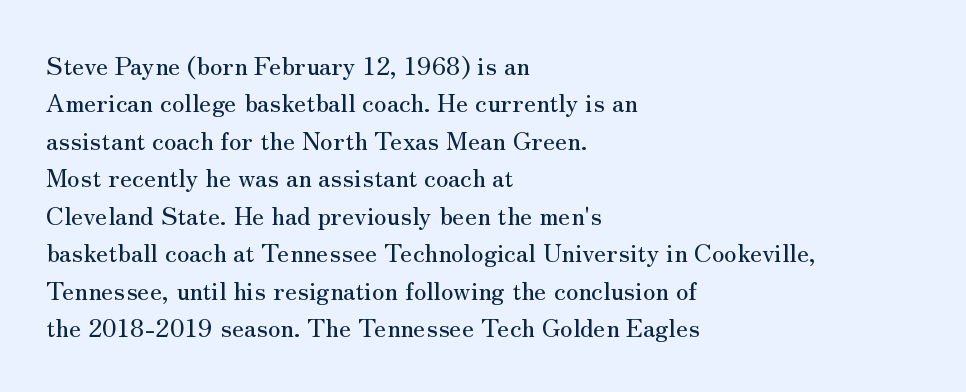
The image shows 25 px text type, upright; set left-aligned, normal line spacing (1.5x), normal letter spacing, not underlined.
